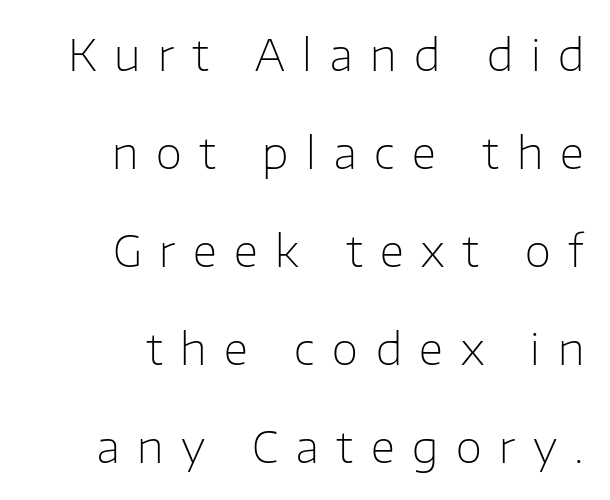
The image shows 43 px light sans-serif type, upright; set right-aligned, loose line spacing (2.28x), unusually wide letter spacing (+0.41 em), not underlined; low stroke contrast and a medium x-height.
